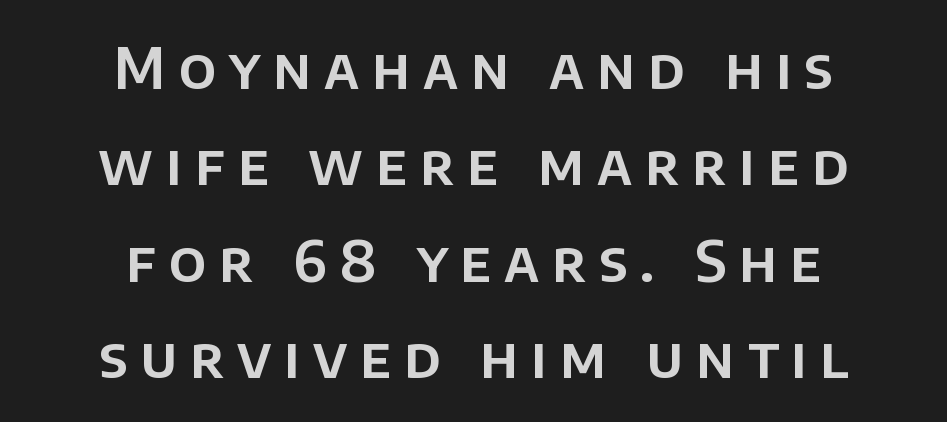
The image shows 56 px sans-serif type, upright; set centered, line spacing 1.72x, unusually wide letter spacing (+0.23 em), not underlined; low stroke contrast and a large x-height.
